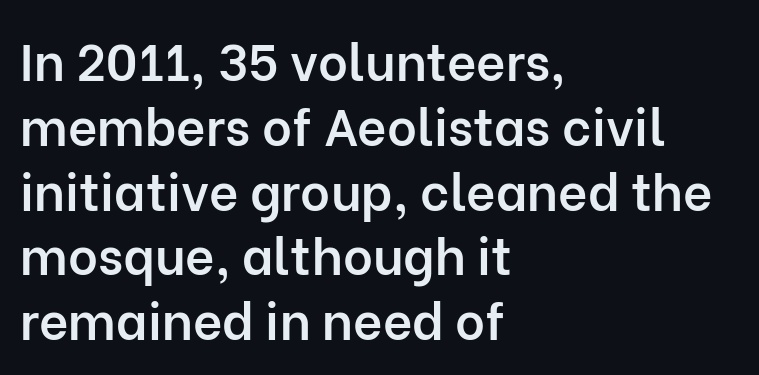
Are there feet on the stems? There aren't — it's a sans. Does the leading feel generous? No, just average. Quick note: underline off. The specimen reads as upright at a glance. Is this a fixed-width face? No — the glyphs have proportional, varying widths.
